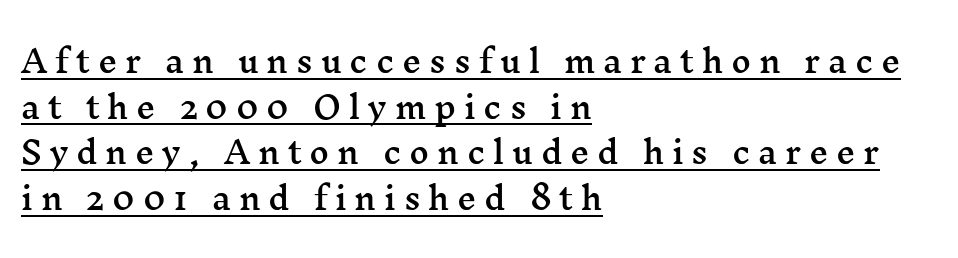
What decoration does the sample have? An underline. This sample uses a serif face. There is plenty of visible air inserted between adjacent glyphs. Nope, not italic — everything's standing straight. You could not count columns in this text — the font is proportionally spaced.
